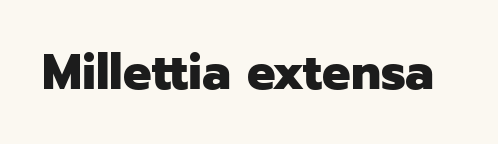
The image shows 50 px heavy sans-serif type, upright; set normal letter spacing, not underlined; low stroke contrast and a medium x-height.
